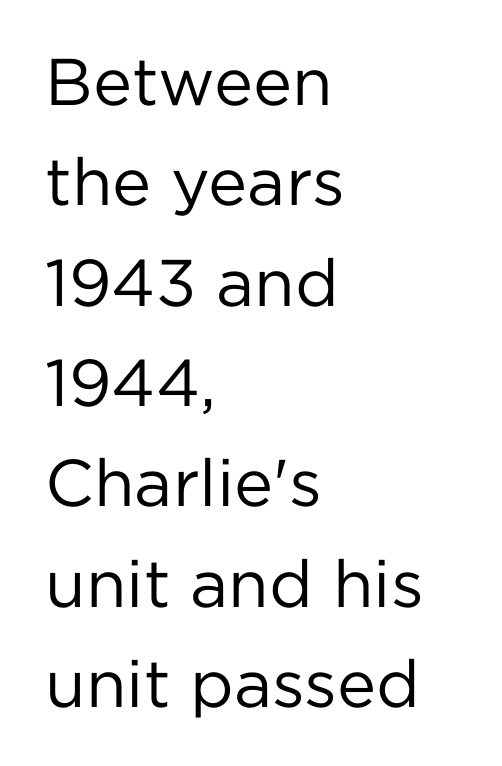
The image shows 66 px regular-weight sans-serif type, upright; set left-aligned, normal line spacing (1.52x), normal letter spacing, not underlined; low stroke contrast and a medium x-height.
